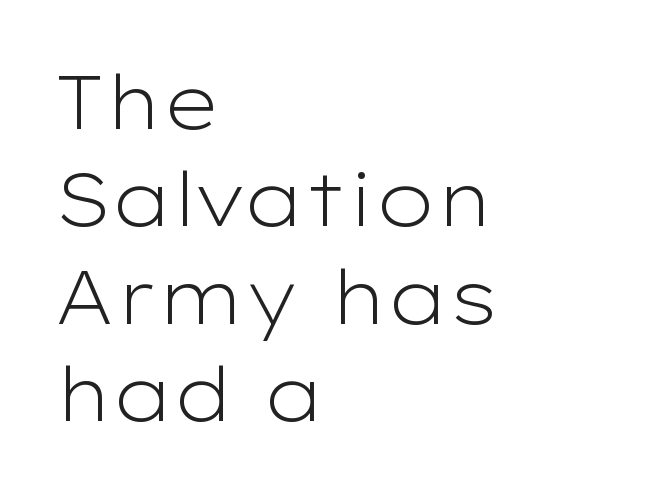
{"serif": "no", "italic": "no", "bold": "no", "weight": "light", "width": "wide", "stroke_contrast": "low", "x_height": "medium", "monospaced": "no", "underline": "no", "align": "left", "line_spacing": "normal", "line_spacing_ratio": 1.3, "letter_spacing": "normal", "letter_spacing_em": 0.0, "glyph_px": 75}
